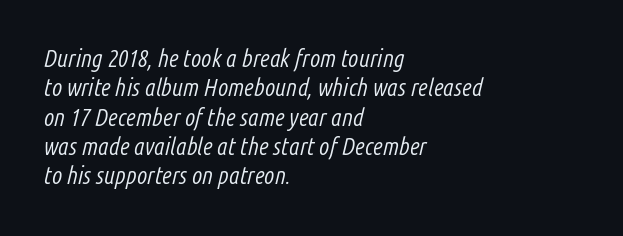
Weight class: somewhere from thin through regular. Reading down the block, your eye returns to a fixed left position each line. Has an underline been added? It has not. How are the letters spaced? Ordinarily, with no added tracking. In terms of posture, this sample is oblique.
